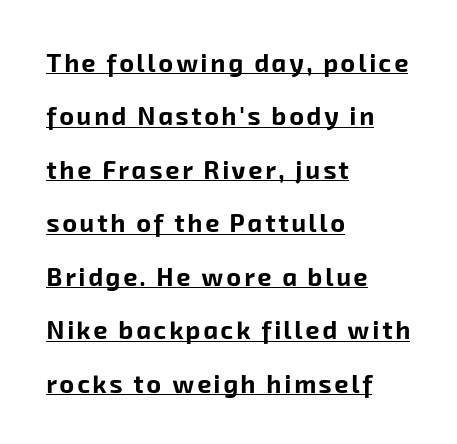
Students, this is bold: see how much ink each stroke carries. Caption: multi-line text, flush left, ragged right. Vertical spacing — loose. In designer terms, the underline attribute is active on this setting.
